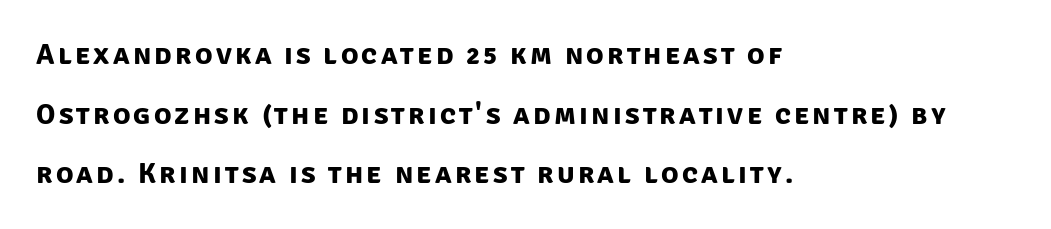
Q: Is the text bold? A: Yes.
Q: Is the typeface a serif or a sans-serif typeface? A: Sans-serif.
Q: Is the text underlined? A: No.
Q: How is the paragraph aligned? A: Left-aligned.
Q: Is the spacing between lines tight, normal or loose? A: Loose.
Q: Width (condensed, normal, or wide)? A: Normal.
Q: Stroke contrast? A: Low.
Q: x-height? A: Large.
Q: Monospaced? A: No.
